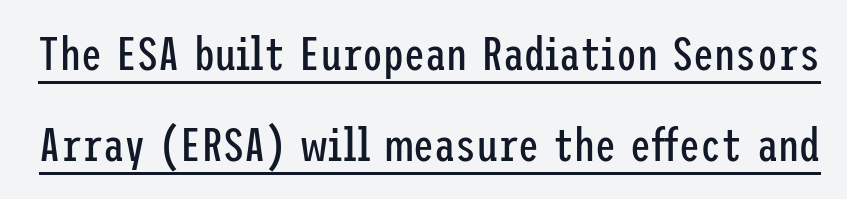
Q: Is the text bold? A: No.
Q: Is the text italic (slanted)? A: No, it is upright.
Q: Is the typeface a serif or a sans-serif typeface? A: Sans-serif.
Q: Is the text underlined? A: Yes.
Q: Is the spacing between letters normal or unusually wide? A: Normal.
Q: Is the spacing between lines tight, normal or loose? A: Loose.
Q: Width (condensed, normal, or wide)? A: Condensed.
Q: Stroke contrast? A: Low.
Q: x-height? A: Medium.
